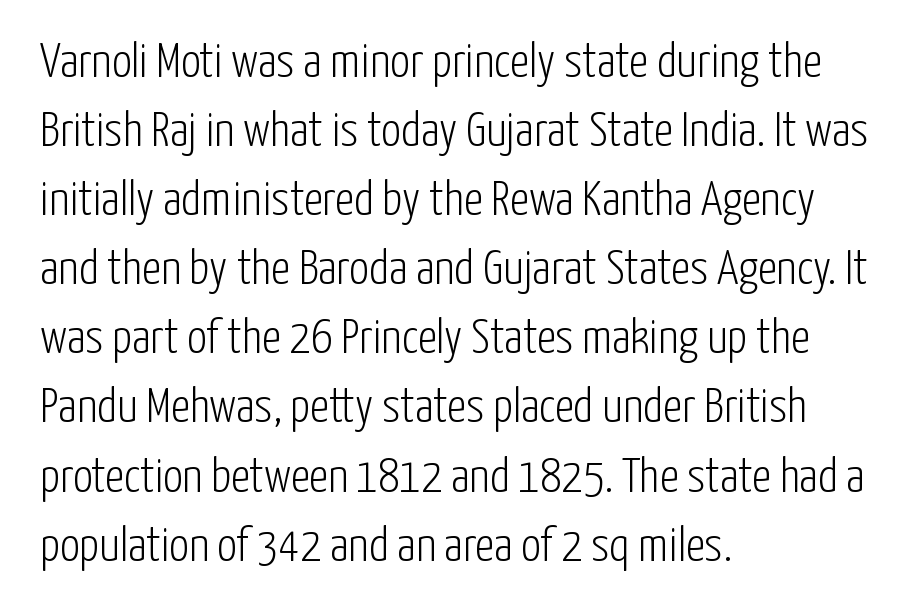
The image shows 49 px light, condensed sans-serif type, upright; set left-aligned, normal line spacing (1.41x), normal letter spacing, not underlined; low stroke contrast and a medium x-height.
